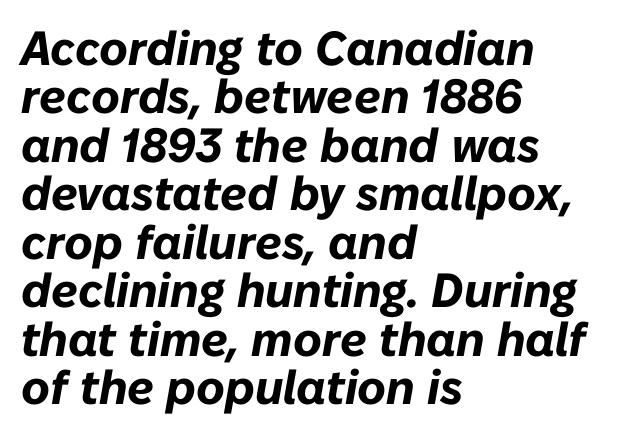
Q: Is the text bold? A: Yes.
Q: Is the text italic (slanted)? A: Yes, it leans right by about 10 degrees.
Q: Is the text underlined? A: No.
Q: How is the paragraph aligned? A: Left-aligned.
Q: Is the spacing between letters normal or unusually wide? A: Normal.
Q: Is the spacing between lines tight, normal or loose? A: Tight.
Q: Width (condensed, normal, or wide)? A: Normal.
Q: Stroke contrast? A: Low.
Q: x-height? A: Medium.
Q: Monospaced? A: No.
